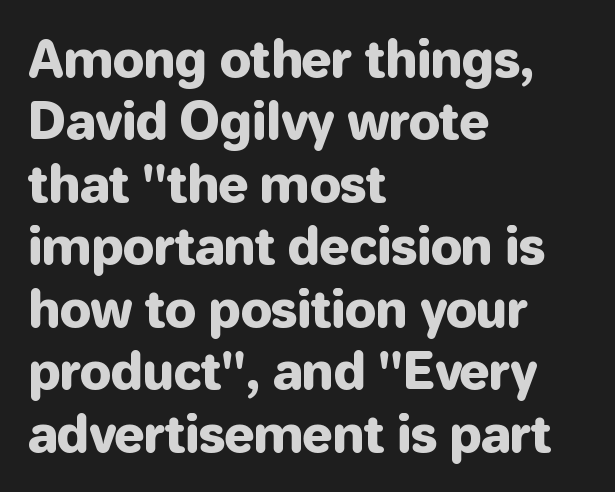
{"serif": "no", "italic": "no", "width": "normal", "stroke_contrast": "low", "x_height": "medium", "monospaced": "no", "underline": "no", "align": "left", "line_spacing": "normal", "line_spacing_ratio": 1.25, "letter_spacing": "normal", "letter_spacing_em": 0.0, "glyph_px": 50}
